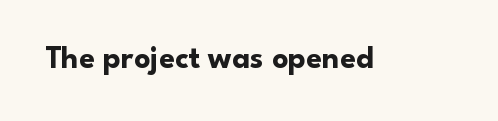
{"serif": "no", "italic": "no", "bold": "yes", "weight": "bold", "width": "normal", "stroke_contrast": "low", "x_height": "small", "monospaced": "no", "underline": "no", "letter_spacing": "normal", "letter_spacing_em": 0.0, "glyph_px": 32}
